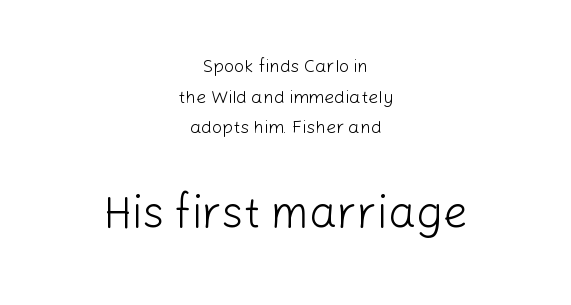
Q: Is the text bold? A: No.
Q: Is the text italic (slanted)? A: No, it is upright.
Q: Is the typeface a serif or a sans-serif typeface? A: Sans-serif.
Q: Is the text underlined? A: No.
Q: How is the paragraph aligned? A: Centered.
Q: Is the spacing between letters normal or unusually wide? A: Normal.
Q: Is the spacing between lines tight, normal or loose? A: Normal.
Q: Which block of text is set in a larger size, the first (top) or the second (bottom)? A: The second (bottom) one.
Q: Width (condensed, normal, or wide)? A: Normal.
Q: Stroke contrast? A: Low.
Q: x-height? A: Medium.
Q: Monospaced? A: No.
